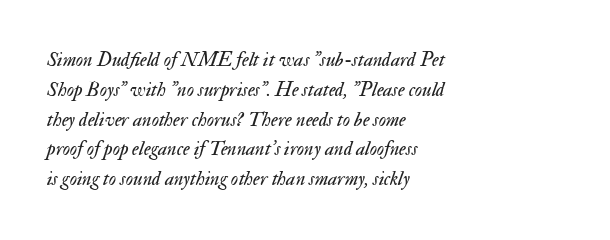
The image shows 20 px text type, italic (leaning right); set left-aligned, normal line spacing (1.49x), normal letter spacing, not underlined.
